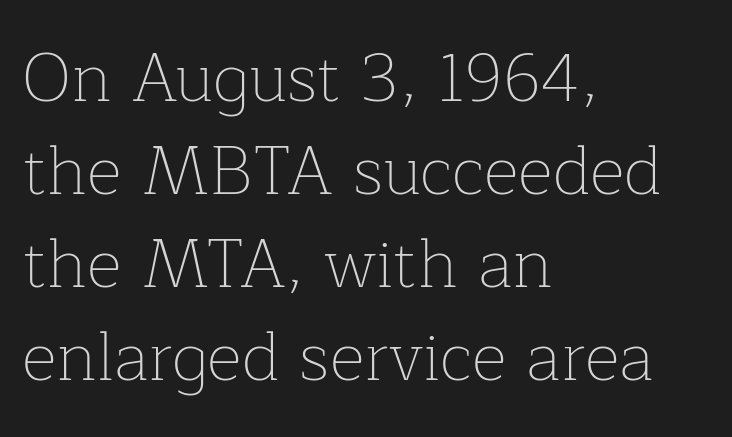
{"serif": "yes", "italic": "no", "bold": "no", "weight": "thin", "width": "normal", "stroke_contrast": "low", "x_height": "medium", "monospaced": "no", "underline": "no", "align": "left", "line_spacing": "normal", "line_spacing_ratio": 1.37, "letter_spacing": "normal", "letter_spacing_em": 0.0, "glyph_px": 68}
